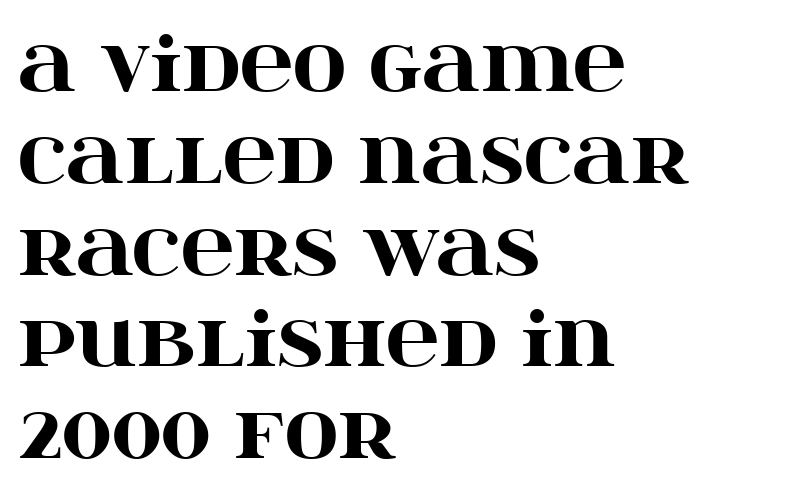
No word sits above an underline. Does the weight exceed regular? Yes, all the way to bold. The passage shown is typed in a proportional face where columns would drift. What kind of face is this? One with serifs. Compared with typical body copy, the letter spacing here is the same.
